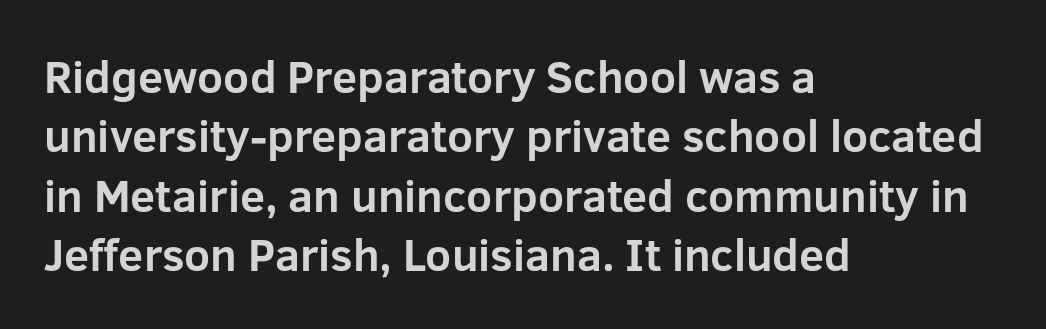
The image shows 45 px bold sans-serif type, upright; set left-aligned, normal line spacing (1.32x), normal letter spacing, not underlined; low stroke contrast and a medium x-height.
